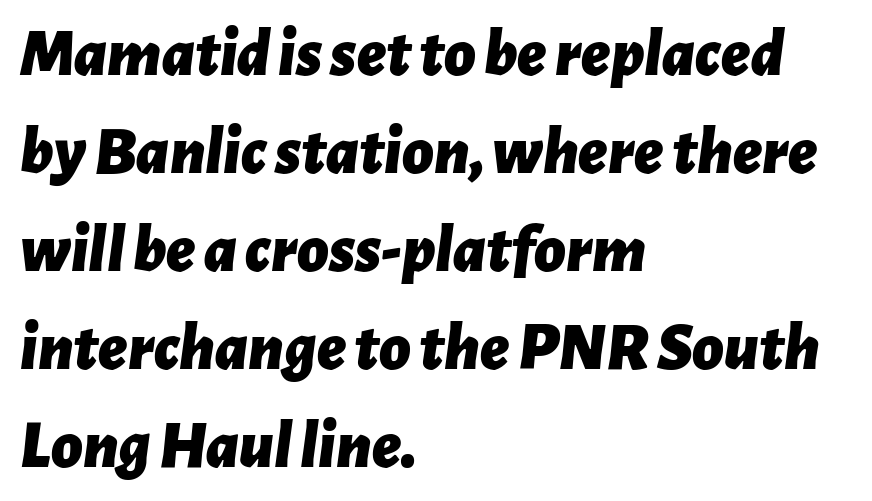
Q: Is the text bold? A: Yes.
Q: Is the text italic (slanted)? A: Yes, it leans right by about 7 degrees.
Q: Is the text underlined? A: No.
Q: How is the paragraph aligned? A: Left-aligned.
Q: Is the spacing between letters normal or unusually wide? A: Normal.
Q: Is the spacing between lines tight, normal or loose? A: Normal.
Q: Width (condensed, normal, or wide)? A: Normal.
Q: Stroke contrast? A: Low.
Q: x-height? A: Medium.
Q: Monospaced? A: No.
